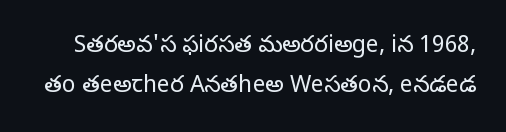
Q: Is the text bold? A: No.
Q: Is the text italic (slanted)? A: No, it is upright.
Q: Is the text underlined? A: No.
Q: Is the spacing between letters normal or unusually wide? A: Normal.
